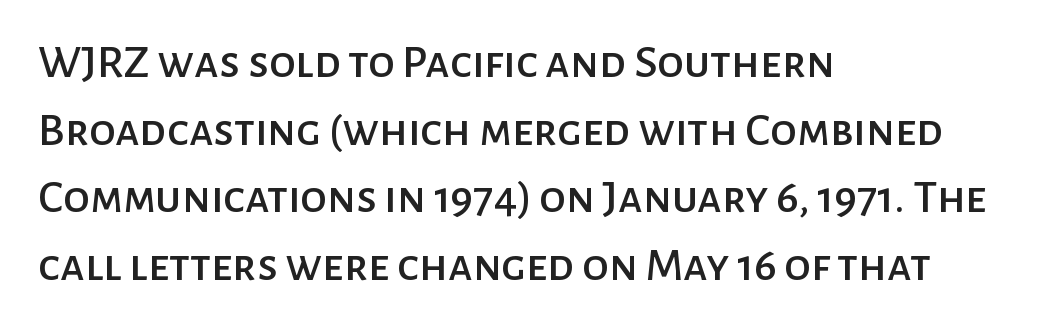
The image shows 48 px sans-serif type, upright; set left-aligned, normal line spacing (1.41x), normal letter spacing, not underlined; low stroke contrast and a medium x-height.
